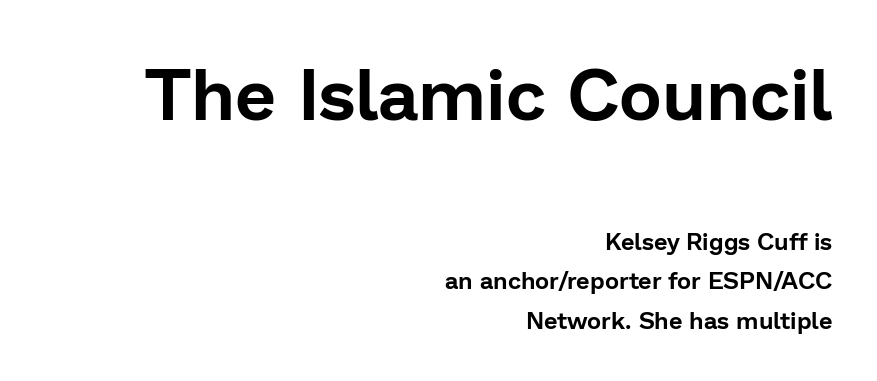
Look at the tracking — it's just the regular setting, nothing added. If you drew a line through each stem, it would be perfectly vertical. The font family rendered here belongs to the sans-serif group. Varying glyph widths throughout — classic text-font behaviour. Does the copy run flush right? Yes — the right margin is perfectly even. If you measured baseline to baseline, you'd find a middling distance.
